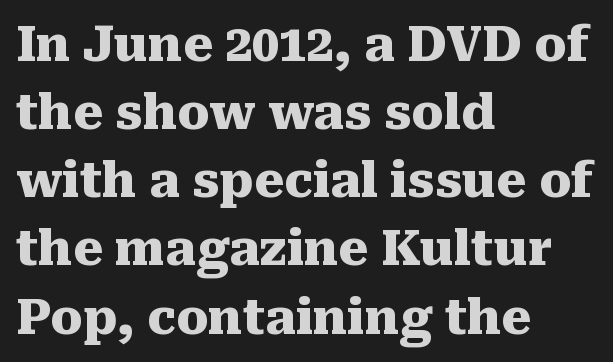
The image shows 48 px heavy serif type, upright; set left-aligned, normal line spacing (1.42x), normal letter spacing, not underlined; medium stroke contrast and a medium x-height.
